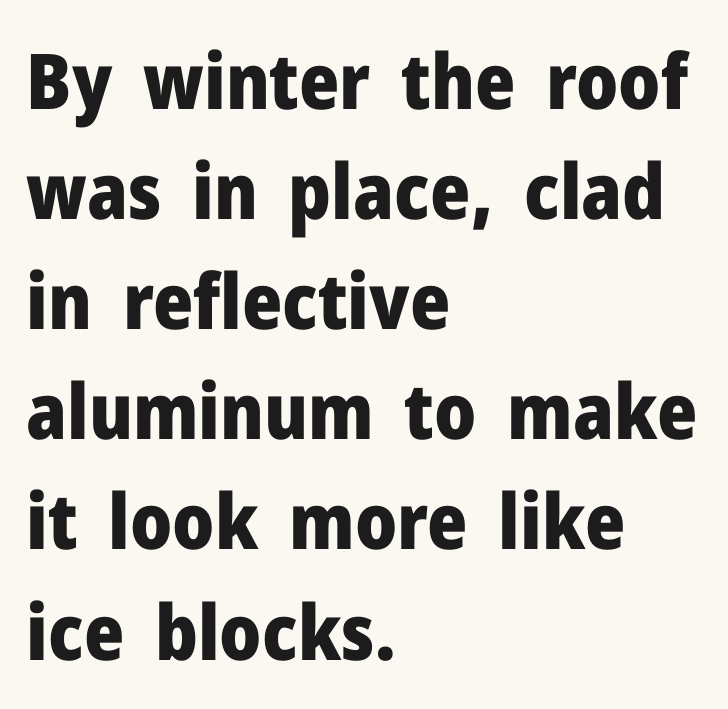
{"serif": "no", "italic": "no", "bold": "yes", "weight": "heavy", "width": "normal", "stroke_contrast": "low", "x_height": "medium", "monospaced": "no", "underline": "no", "align": "left", "line_spacing": "normal", "line_spacing_ratio": 1.43, "letter_spacing": "normal", "letter_spacing_em": 0.0, "glyph_px": 77}
